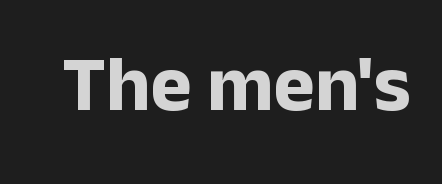
The image shows 78 px bold sans-serif type, upright; set normal letter spacing, not underlined; low stroke contrast and a medium x-height.
